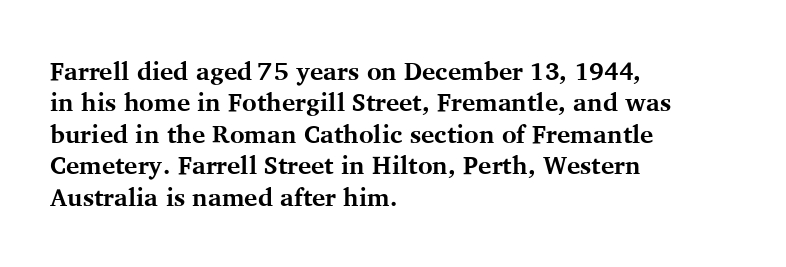
The image shows 25 px bold type, upright; set left-aligned, normal line spacing (1.26x), normal letter spacing, not underlined.
